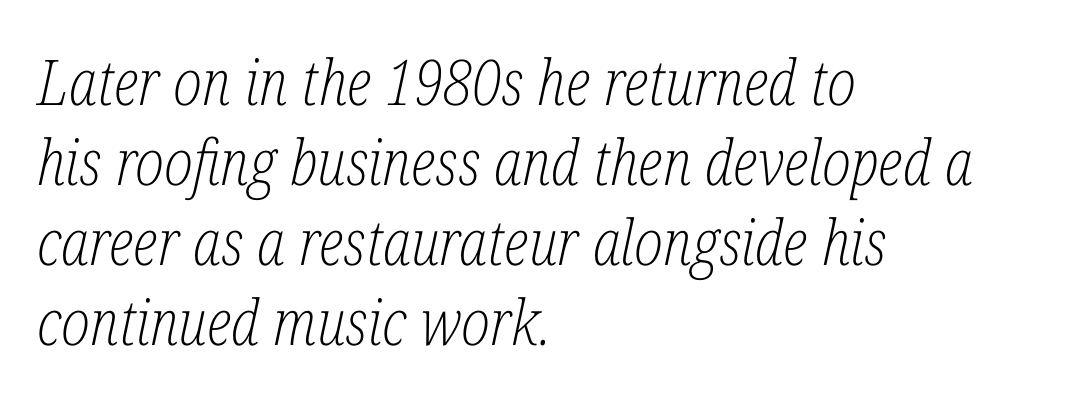
Each letter keeps its own natural width here, so spacing adapts to shape. Rows of type keep a routine distance in the vertical direction. Does the lettering tilt? It does — this is italic. Nobody drew a line under any word here. Think standard paragraph weight, or any step lighter than that. The passage shown has conventional tracking throughout.
